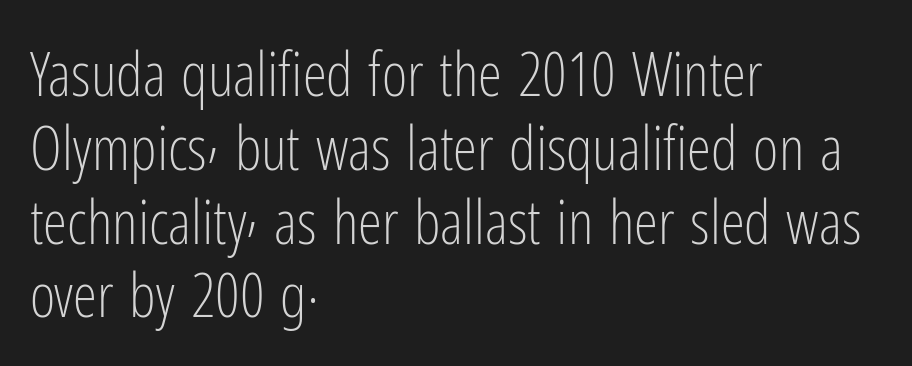
The image shows 61 px light, condensed sans-serif type, upright; set left-aligned, line spacing 1.21x, normal letter spacing, not underlined; low stroke contrast and a medium x-height.
